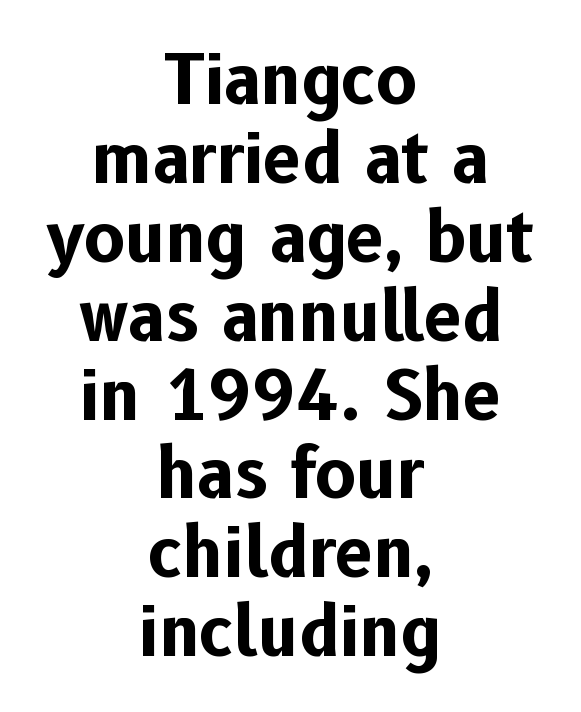
Looks like regular typesetting: each glyph gets only the width it needs. The typeface chosen for these lines omits serifs. Each glyph is drawn with heavy, bold strokes. Ordinary non-slanted type is in use. Look at the tracking — it's just the regular setting, nothing added.
